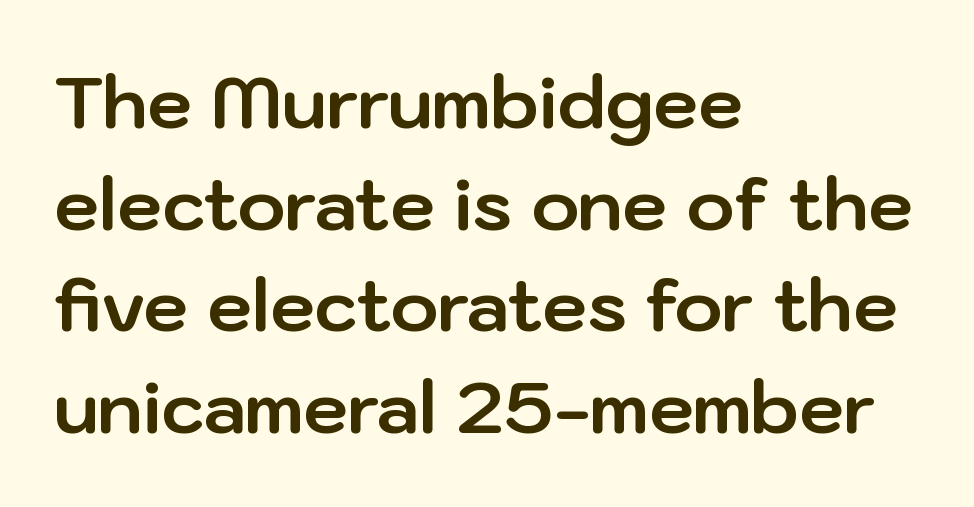
The letterforms sit shoulder to shoulder at normal distance. The specimen reads as upright at a glance. Its strokes are broad and dark, the hallmark of bold type. These lines sit exactly where default settings would place them.
